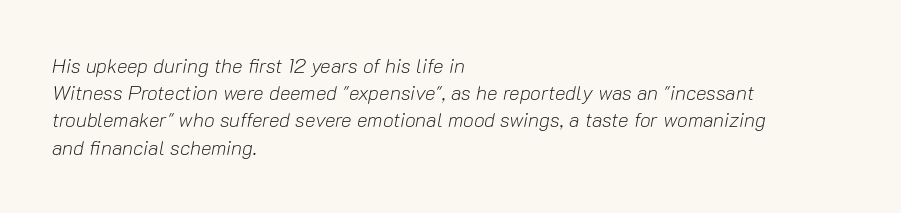
Q: Is the text bold? A: No.
Q: Is the text italic (slanted)? A: Yes, it leans right by about 10 degrees.
Q: Is the text underlined? A: No.
Q: How is the paragraph aligned? A: Left-aligned.
Q: Is the spacing between letters normal or unusually wide? A: Normal.
Q: Is the spacing between lines tight, normal or loose? A: Normal.
